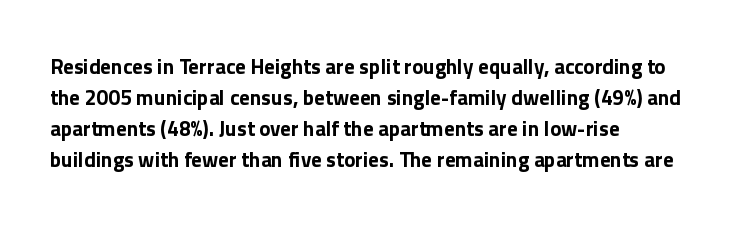
The image shows 21 px bold type, upright; set left-aligned, normal line spacing (1.47x), normal letter spacing, not underlined.
